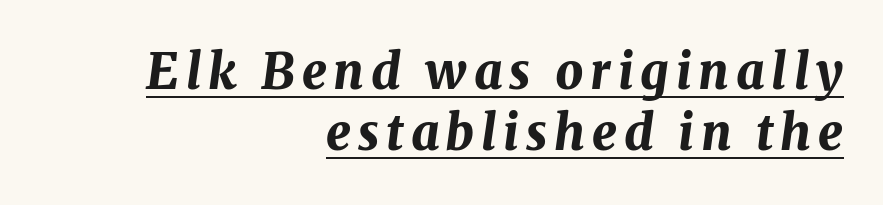
Q: Is the text bold? A: Yes.
Q: Is the text italic (slanted)? A: Yes, it leans right by about 8 degrees.
Q: Is the text underlined? A: Yes.
Q: How is the paragraph aligned? A: Right-aligned.
Q: Is the spacing between lines tight, normal or loose? A: Normal.
Q: Width (condensed, normal, or wide)? A: Normal.
Q: Stroke contrast? A: Medium.
Q: x-height? A: Medium.
Q: Monospaced? A: No.
